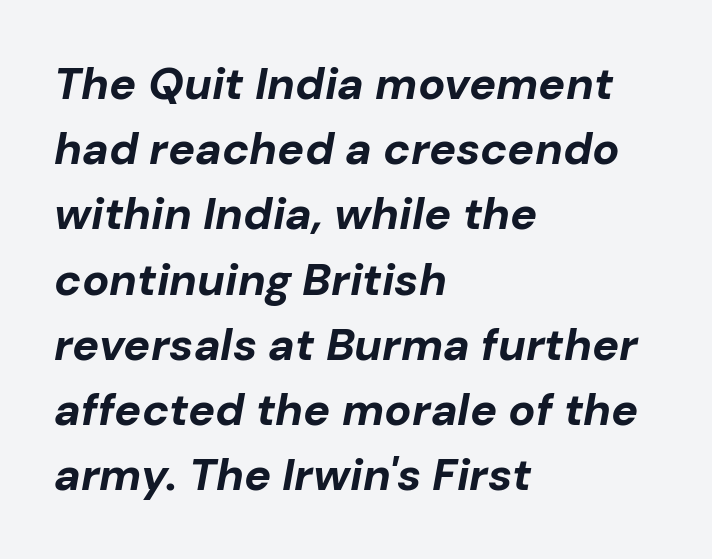
{"italic": "yes", "lean": "right", "slant_degrees": 10, "bold": "yes", "weight": "bold", "width": "normal", "stroke_contrast": "low", "x_height": "medium", "monospaced": "no", "underline": "no", "align": "left", "line_spacing": "normal", "line_spacing_ratio": 1.45, "letter_spacing": "normal", "letter_spacing_em": 0.0, "glyph_px": 45}
